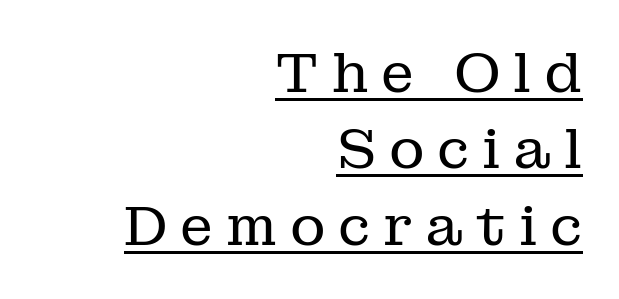
Caption: expanded tracking, letters set apart. A normal amount of white space separates one row of letters from the next. Is this a fixed-width face? No — the glyphs have proportional, varying widths. The typeface has the unassuming heft of standard copy or less. Compared with a flush-left layout, this one pins lines to the opposite, right side. You can tell from the footed stems that serif type was used.
